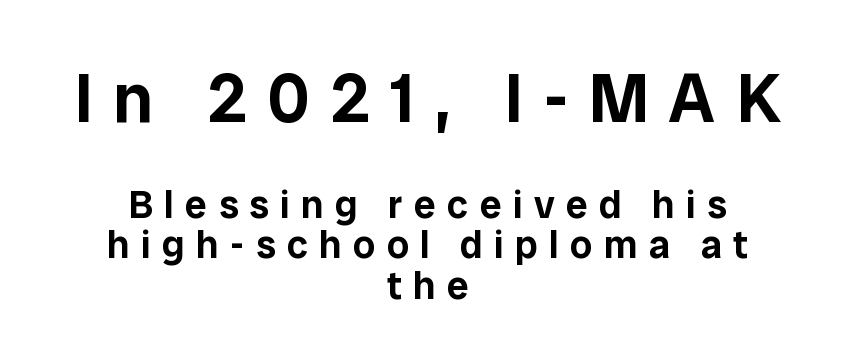
Q: Is the text italic (slanted)? A: No, it is upright.
Q: Is the typeface a serif or a sans-serif typeface? A: Sans-serif.
Q: Is the text underlined? A: No.
Q: How is the paragraph aligned? A: Centered.
Q: Is the spacing between letters normal or unusually wide? A: Unusually wide.
Q: Is the spacing between lines tight, normal or loose? A: Tight.
Q: Which block of text is set in a larger size, the first (top) or the second (bottom)? A: The first (top) one.
Q: Width (condensed, normal, or wide)? A: Normal.
Q: Stroke contrast? A: Low.
Q: x-height? A: Medium.
Q: Monospaced? A: No.
